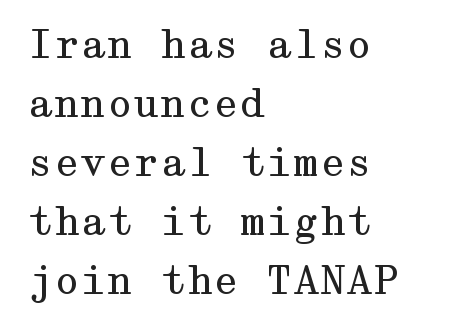
The image shows 38 px regular-weight, wide serif type, upright; set left-aligned, normal line spacing (1.55x), normal letter spacing, not underlined; medium stroke contrast and a medium x-height.
